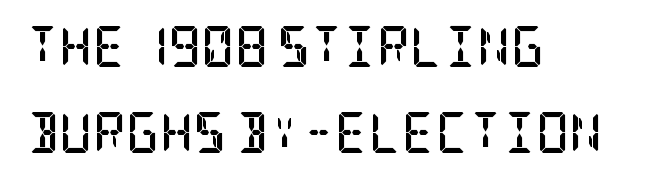
Q: Is the text bold? A: Yes.
Q: Is the text italic (slanted)? A: No, it is upright.
Q: Is the typeface a serif or a sans-serif typeface? A: Serif.
Q: Is the text underlined? A: No.
Q: How is the paragraph aligned? A: Left-aligned.
Q: Is the spacing between letters normal or unusually wide? A: Normal.
Q: Is the spacing between lines tight, normal or loose? A: Loose.
Q: Width (condensed, normal, or wide)? A: Condensed.
Q: Stroke contrast? A: Low.
Q: x-height? A: Large.
